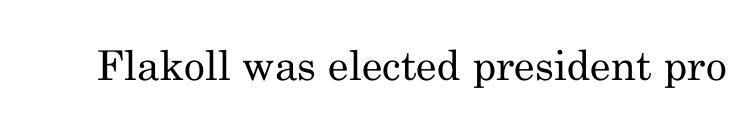
{"serif": "yes", "italic": "no", "bold": "no", "weight": "regular", "width": "normal", "stroke_contrast": "medium", "x_height": "small", "monospaced": "no", "underline": "no", "letter_spacing": "normal", "letter_spacing_em": 0.0, "glyph_px": 41}
